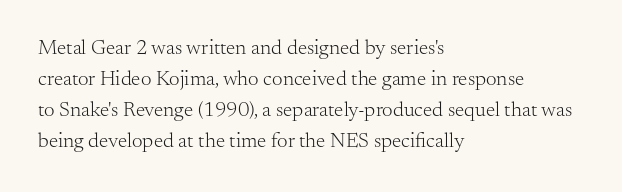
No chunkiness to these letters — they're not bold. The area under the type is left untouched. This rendering uses left alignment, leaving the right contour irregular. The font's upright variant was chosen for this text. Compared with typical body copy, the letter spacing here is the same.
